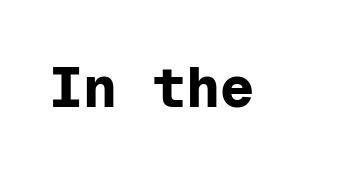
Q: Is the text bold? A: Yes.
Q: Is the text italic (slanted)? A: No, it is upright.
Q: Is the typeface a serif or a sans-serif typeface? A: Sans-serif.
Q: Is the text underlined? A: No.
Q: Is the spacing between letters normal or unusually wide? A: Normal.
Q: Width (condensed, normal, or wide)? A: Normal.
Q: Stroke contrast? A: Low.
Q: x-height? A: Medium.
Q: Monospaced? A: Yes.
